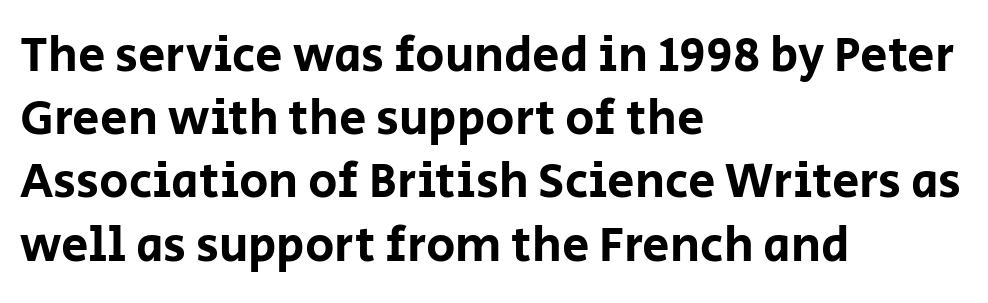
{"serif": "no", "italic": "no", "width": "normal", "stroke_contrast": "low", "x_height": "large", "monospaced": "no", "underline": "no", "align": "left", "line_spacing": "normal", "line_spacing_ratio": 1.29, "letter_spacing": "normal", "letter_spacing_em": 0.0, "glyph_px": 49}
